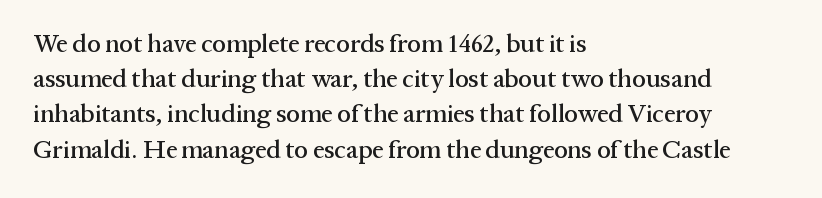
Posture: straight, roman, zero tilt. This rendering uses left alignment, leaving the right contour irregular. This sample keeps an unexceptional amount of space between lines. Bare-footed words on every line.
